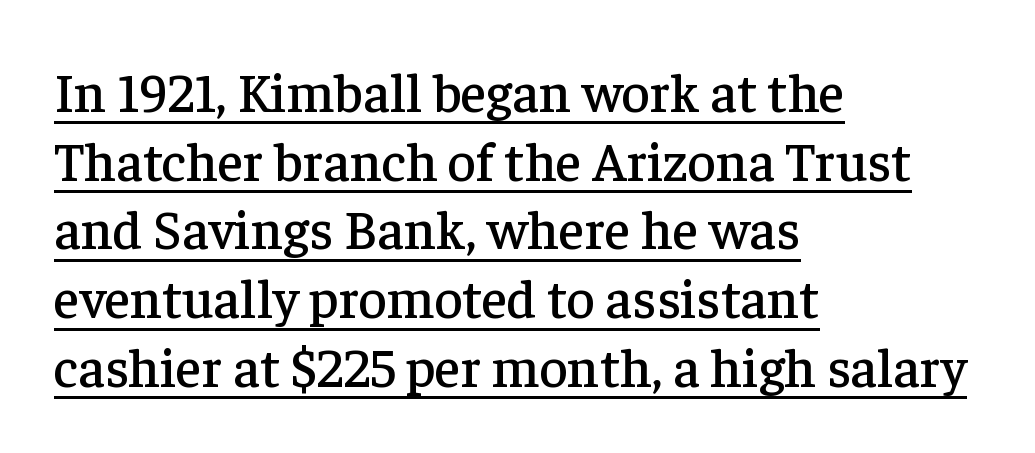
The image shows 55 px serif type, upright; set left-aligned, normal line spacing (1.25x), normal letter spacing, underlined; low stroke contrast and a medium x-height.
